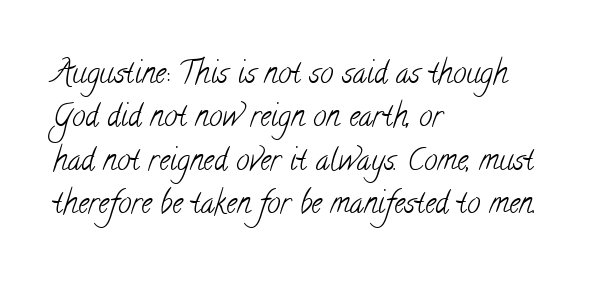
Q: Is the text bold? A: No.
Q: Is the typeface a serif or a sans-serif typeface? A: Serif.
Q: Is the text underlined? A: No.
Q: How is the paragraph aligned? A: Left-aligned.
Q: Is the spacing between letters normal or unusually wide? A: Normal.
Q: Is the spacing between lines tight, normal or loose? A: Normal.
Q: Width (condensed, normal, or wide)? A: Condensed.
Q: Stroke contrast? A: Low.
Q: x-height? A: Small.
Q: Monospaced? A: No.
